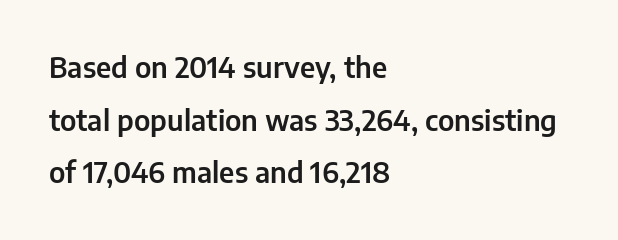
Q: Is the text italic (slanted)? A: No, it is upright.
Q: Is the typeface a serif or a sans-serif typeface? A: Sans-serif.
Q: Is the text underlined? A: No.
Q: How is the paragraph aligned? A: Left-aligned.
Q: Is the spacing between letters normal or unusually wide? A: Normal.
Q: Width (condensed, normal, or wide)? A: Normal.
Q: Stroke contrast? A: Low.
Q: x-height? A: Medium.
Q: Monospaced? A: No.
